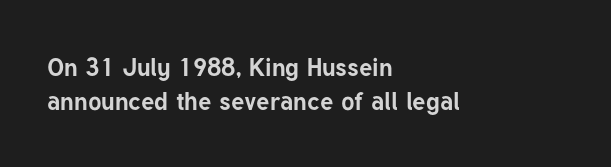
The image shows 25 px bold type, upright; set left-aligned, normal line spacing (1.38x), normal letter spacing, not underlined.
